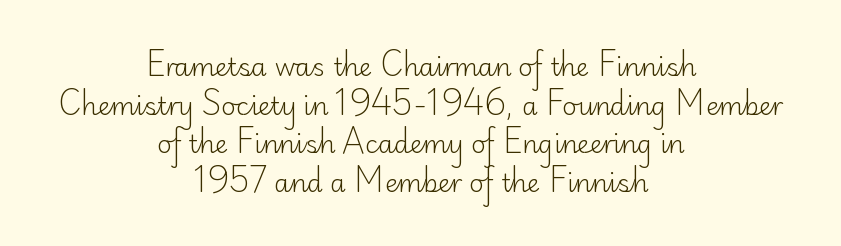
Q: Is the text bold? A: No.
Q: Is the text italic (slanted)? A: No, it is upright.
Q: Is the text underlined? A: No.
Q: How is the paragraph aligned? A: Centered.
Q: Is the spacing between letters normal or unusually wide? A: Normal.
Q: Is the spacing between lines tight, normal or loose? A: Normal.
